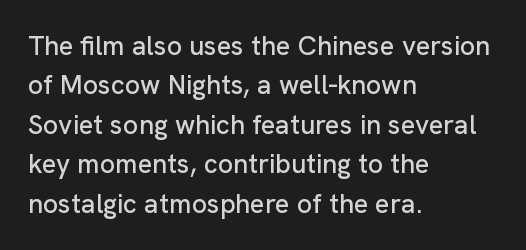
Rule under the text: the space is simply empty. The passage is arranged the way most books set body copy — flush left. This is the regular roman posture of the typeface. Default kerning and tracking; the words read as compact shapes.
